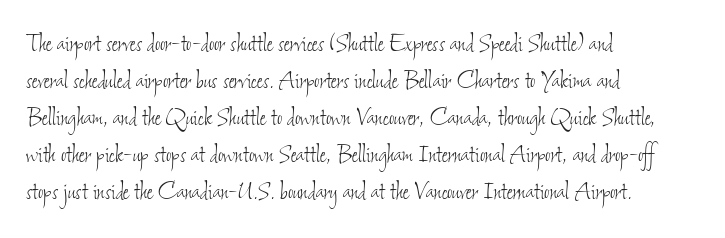
{"bold": "no", "weight": "thin", "width": "condensed", "stroke_contrast": "low", "x_height": "small", "monospaced": "no", "underline": "no", "align": "left", "line_spacing": "normal", "line_spacing_ratio": 1.28, "letter_spacing": "normal", "letter_spacing_em": 0.0, "glyph_px": 29}
